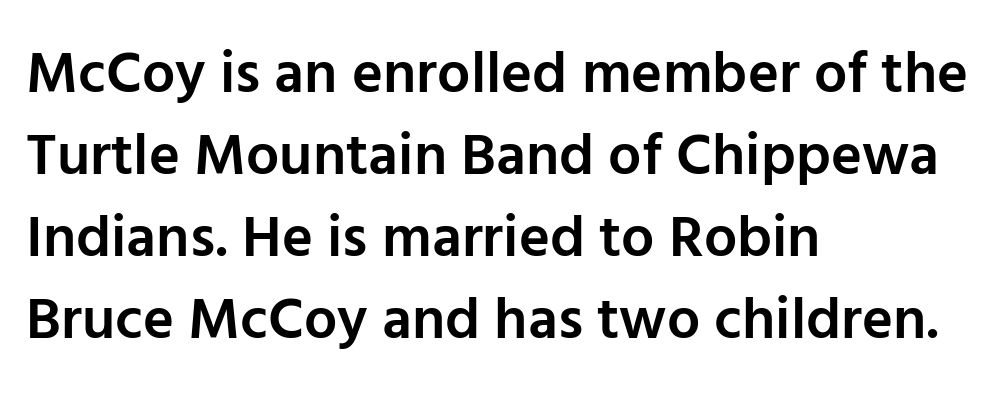
{"serif": "no", "italic": "no", "bold": "semi", "weight": "semibold", "width": "normal", "stroke_contrast": "low", "x_height": "medium", "monospaced": "no", "underline": "no", "align": "left", "line_spacing": "normal", "line_spacing_ratio": 1.39, "letter_spacing": "normal", "letter_spacing_em": 0.0, "glyph_px": 59}
